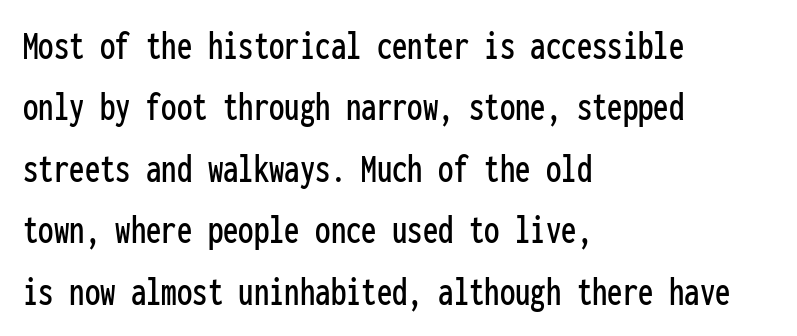
The space directly below the letters is spotless. Every row of glyphs begins at an identical x-position on the left. Spacing verdict: monospaced, one width for all characters. Serif or sans? Sans — the stroke terminals are bare. The horizontal fit of the characters is conventional and even.
